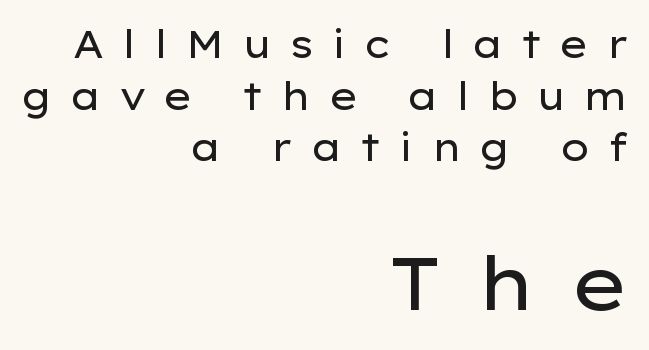
The image shows 75 px regular-weight, wide sans-serif type, upright; set right-aligned, normal line spacing (1.36x), unusually wide letter spacing (+0.44 em), not underlined; the second (bottom) block is 1.97x larger; low stroke contrast and a medium x-height.
